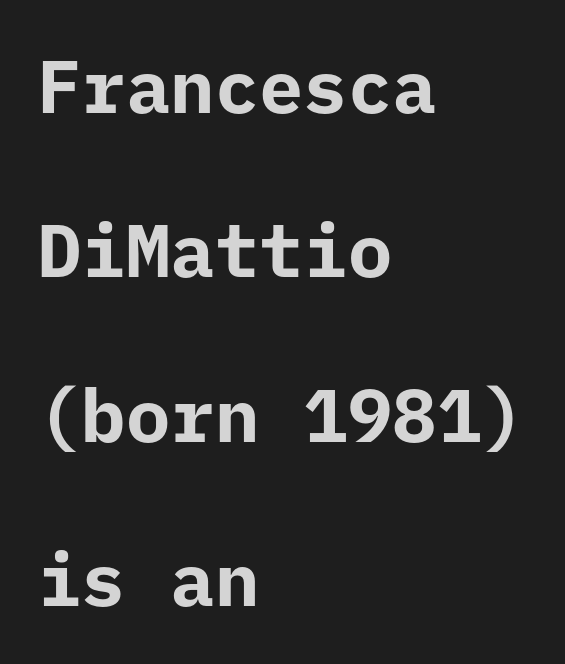
Q: Is the text bold? A: Yes.
Q: Is the text italic (slanted)? A: No, it is upright.
Q: Is the typeface a serif or a sans-serif typeface? A: Sans-serif.
Q: Is the text underlined? A: No.
Q: How is the paragraph aligned? A: Left-aligned.
Q: Is the spacing between letters normal or unusually wide? A: Normal.
Q: Is the spacing between lines tight, normal or loose? A: Loose.
Q: Width (condensed, normal, or wide)? A: Normal.
Q: Stroke contrast? A: Low.
Q: x-height? A: Medium.
Q: Monospaced? A: Yes.
